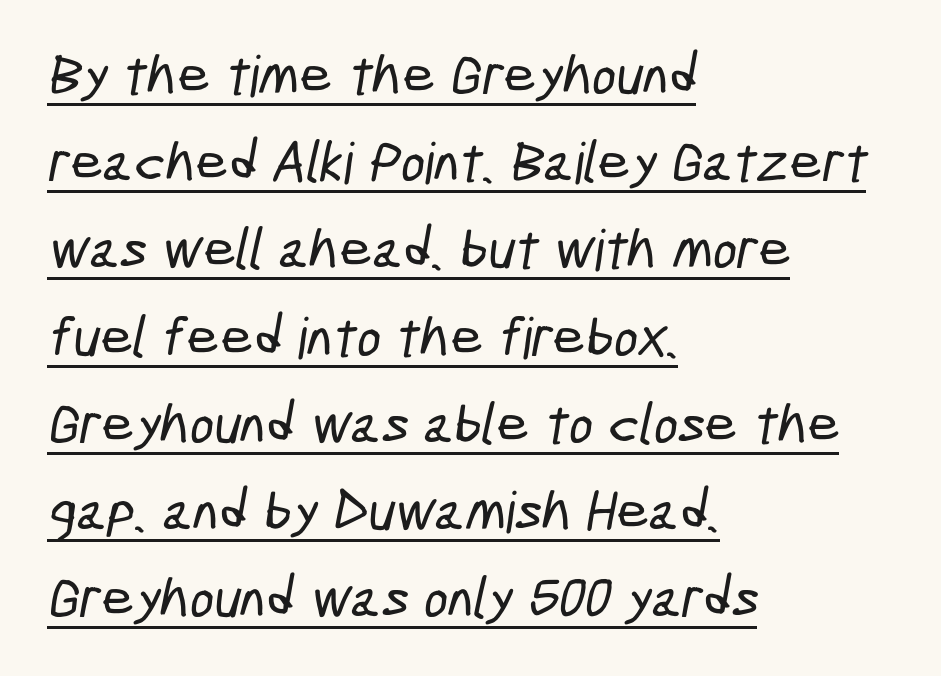
Q: Is the typeface a serif or a sans-serif typeface? A: Sans-serif.
Q: Is the text underlined? A: Yes.
Q: How is the paragraph aligned? A: Left-aligned.
Q: Is the spacing between letters normal or unusually wide? A: Normal.
Q: Is the spacing between lines tight, normal or loose? A: Normal.
Q: Width (condensed, normal, or wide)? A: Condensed.
Q: Stroke contrast? A: Low.
Q: x-height? A: Medium.
Q: Monospaced? A: No.
